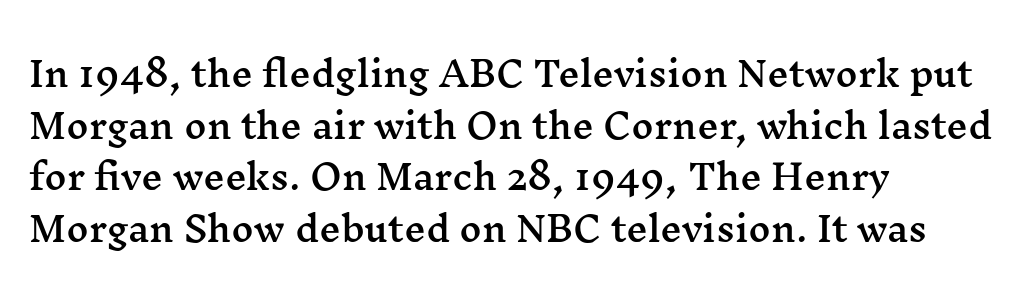
{"serif": "yes", "italic": "no", "width": "wide", "stroke_contrast": "medium", "x_height": "medium", "monospaced": "no", "underline": "no", "align": "left", "line_spacing": "normal", "line_spacing_ratio": 1.52, "letter_spacing": "normal", "letter_spacing_em": 0.0, "glyph_px": 34}
